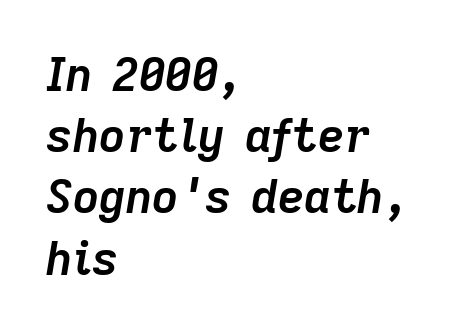
Q: Is the text bold? A: Yes.
Q: Is the text italic (slanted)? A: Yes, it leans right by about 9 degrees.
Q: Is the text underlined? A: No.
Q: How is the paragraph aligned? A: Left-aligned.
Q: Is the spacing between letters normal or unusually wide? A: Normal.
Q: Is the spacing between lines tight, normal or loose? A: Normal.
Q: Width (condensed, normal, or wide)? A: Normal.
Q: Stroke contrast? A: Low.
Q: x-height? A: Medium.
Q: Monospaced? A: No.
